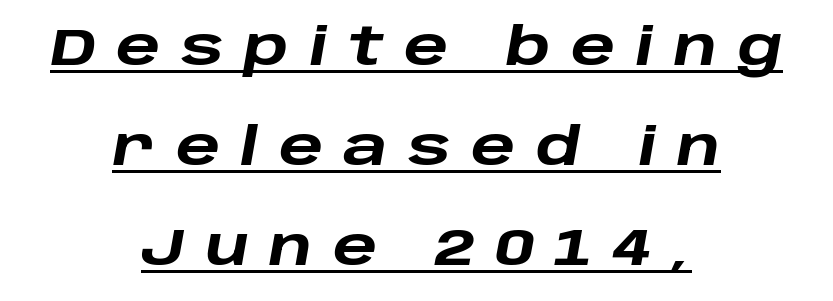
{"italic": "yes", "lean": "right", "slant_degrees": 10, "bold": "yes", "weight": "heavy", "width": "wide", "stroke_contrast": "low", "x_height": "large", "monospaced": "no", "underline": "yes", "align": "center", "line_spacing": "loose", "line_spacing_ratio": 1.92, "letter_spacing": "wide", "letter_spacing_em": 0.39, "glyph_px": 52}
